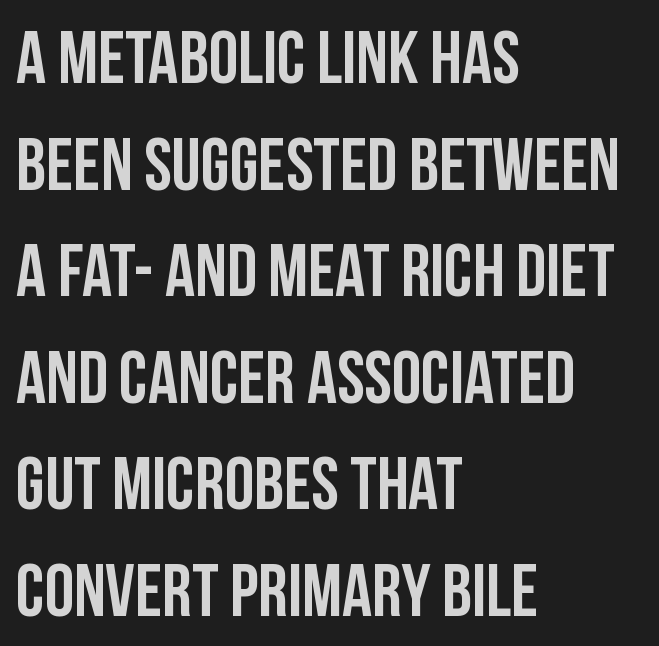
Does extra space separate the letters? No, they use regular spacing. The glyphs in this specimen are sans serif. The paragraph shown leans on its left margin. The type sits square on the baseline with zero lean.
